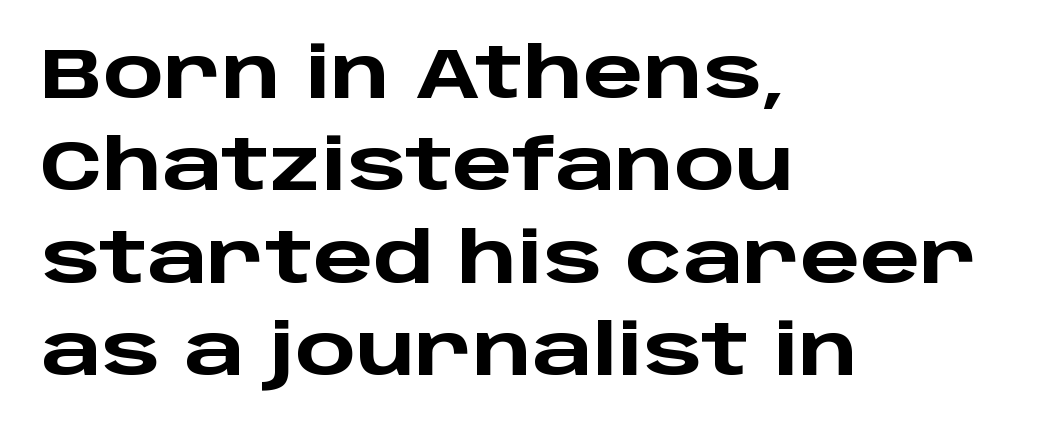
The image shows 71 px heavy, wide sans-serif type, upright; set left-aligned, normal line spacing (1.3x), normal letter spacing, not underlined; low stroke contrast and a large x-height.
